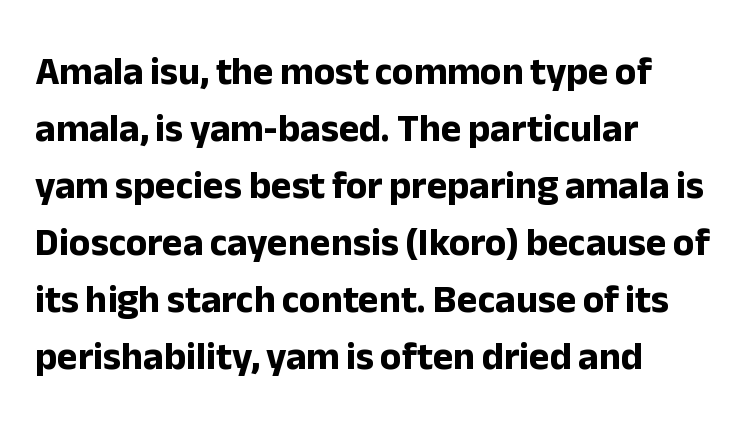
{"serif": "no", "italic": "no", "bold": "yes", "weight": "bold", "width": "normal", "stroke_contrast": "low", "x_height": "medium", "monospaced": "no", "underline": "no", "align": "left", "line_spacing": "normal", "line_spacing_ratio": 1.46, "letter_spacing": "normal", "letter_spacing_em": 0.0, "glyph_px": 39}
